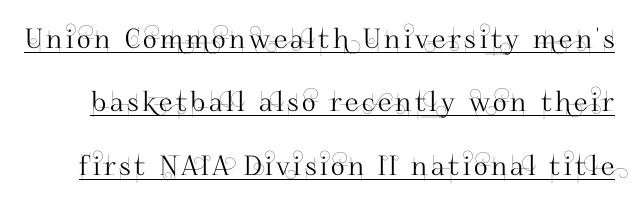
{"italic": "no", "underline": "yes", "line_spacing": "loose", "line_spacing_ratio": 2.35, "glyph_px": 27}
